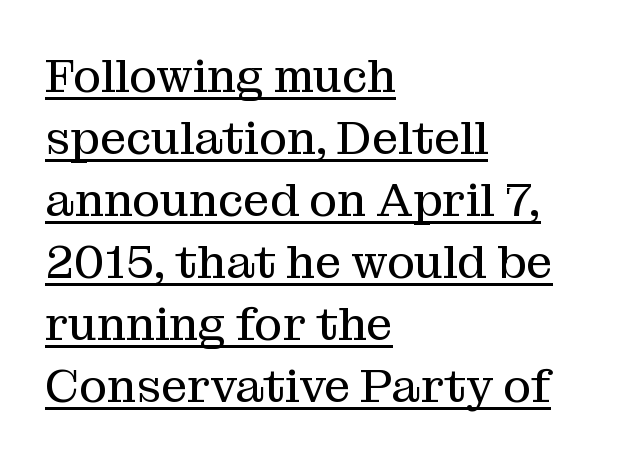
Q: Is the text bold? A: No.
Q: Is the text italic (slanted)? A: No, it is upright.
Q: Is the typeface a serif or a sans-serif typeface? A: Serif.
Q: Is the text underlined? A: Yes.
Q: How is the paragraph aligned? A: Left-aligned.
Q: Is the spacing between letters normal or unusually wide? A: Normal.
Q: Is the spacing between lines tight, normal or loose? A: Normal.
Q: Width (condensed, normal, or wide)? A: Normal.
Q: Stroke contrast? A: Medium.
Q: x-height? A: Medium.
Q: Monospaced? A: No.
